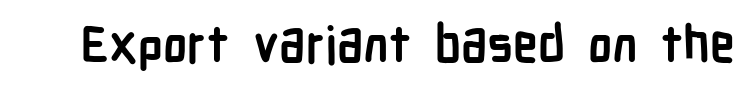
The image shows 50 px semibold, condensed sans-serif type, upright; set normal letter spacing, not underlined; low stroke contrast and a medium x-height.
